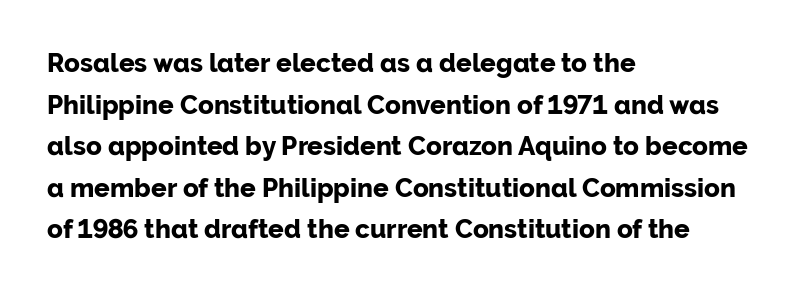
The image shows 26 px bold type, upright; set left-aligned, normal line spacing (1.6x), normal letter spacing, not underlined.
